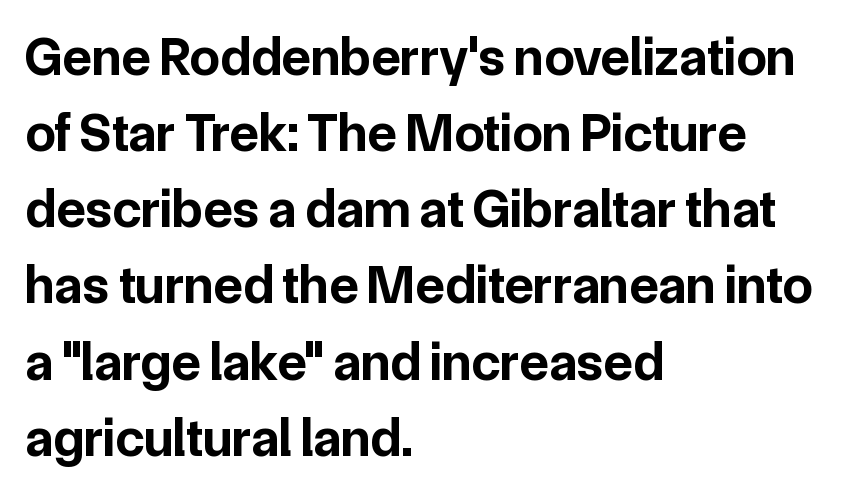
The image shows 54 px bold sans-serif type, upright; set left-aligned, normal line spacing (1.41x), normal letter spacing, not underlined; low stroke contrast and a medium x-height.
